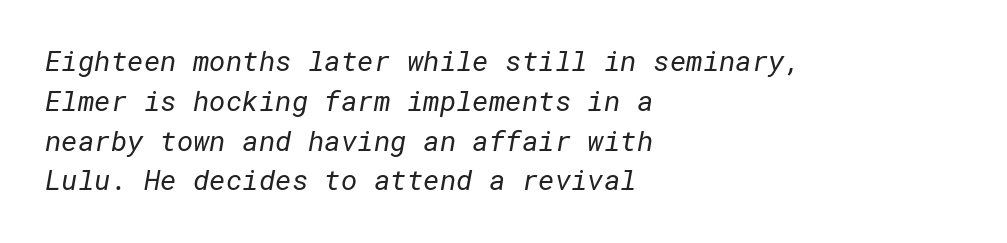
{"serif": "no", "bold": "no", "weight": "regular", "width": "normal", "stroke_contrast": "low", "x_height": "medium", "underline": "no", "align": "left", "line_spacing": "normal", "line_spacing_ratio": 1.42, "letter_spacing": "normal", "letter_spacing_em": 0.0, "glyph_px": 28}
